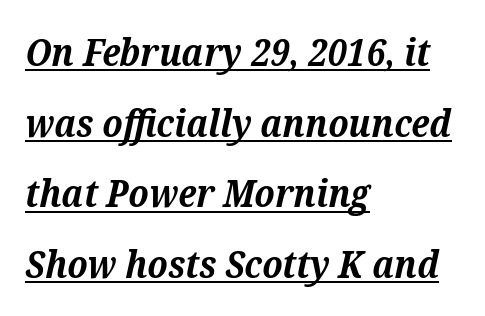
{"serif": "yes", "italic": "yes", "lean": "right", "slant_degrees": 12, "bold": "yes", "weight": "bold", "width": "normal", "stroke_contrast": "medium", "x_height": "medium", "monospaced": "no", "underline": "yes", "align": "left", "line_spacing_ratio": 1.86, "letter_spacing": "normal", "letter_spacing_em": 0.0, "glyph_px": 38}
